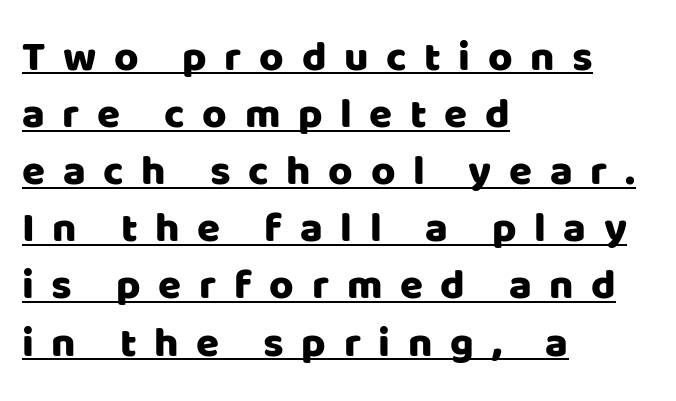
The rendering uses natural spacing where letterforms have individual widths. Does the lettering tilt? It doesn't — this is upright. The rag falls on the right side of this text block. Horizontal bands of white between lines are of average thickness. Check the space under the baseline: a stroke is drawn there. This sample uses a sans-serif face.
